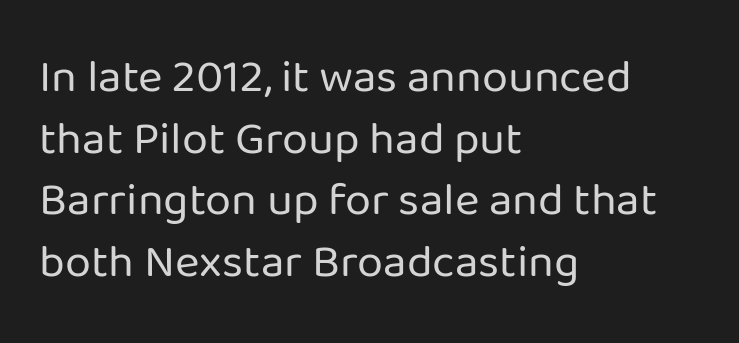
{"serif": "no", "italic": "no", "bold": "no", "weight": "regular", "width": "normal", "stroke_contrast": "low", "x_height": "medium", "monospaced": "no", "underline": "no", "align": "left", "line_spacing": "normal", "line_spacing_ratio": 1.31, "letter_spacing": "normal", "letter_spacing_em": 0.0, "glyph_px": 47}
